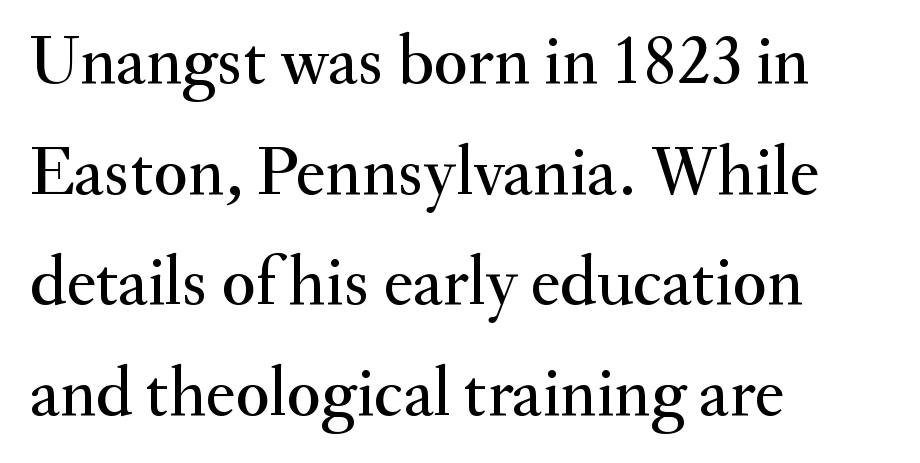
Q: Is the text italic (slanted)? A: No, it is upright.
Q: Is the typeface a serif or a sans-serif typeface? A: Serif.
Q: Is the text underlined? A: No.
Q: How is the paragraph aligned? A: Left-aligned.
Q: Is the spacing between letters normal or unusually wide? A: Normal.
Q: Is the spacing between lines tight, normal or loose? A: Normal.
Q: Width (condensed, normal, or wide)? A: Normal.
Q: Stroke contrast? A: Medium.
Q: x-height? A: Small.
Q: Monospaced? A: No.
